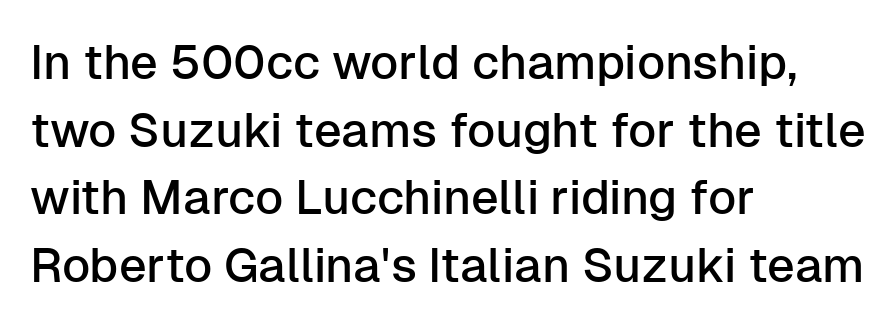
Q: Is the text italic (slanted)? A: No, it is upright.
Q: Is the typeface a serif or a sans-serif typeface? A: Sans-serif.
Q: Is the text underlined? A: No.
Q: How is the paragraph aligned? A: Left-aligned.
Q: Is the spacing between letters normal or unusually wide? A: Normal.
Q: Is the spacing between lines tight, normal or loose? A: Normal.
Q: Width (condensed, normal, or wide)? A: Normal.
Q: Stroke contrast? A: Low.
Q: x-height? A: Medium.
Q: Monospaced? A: No.
